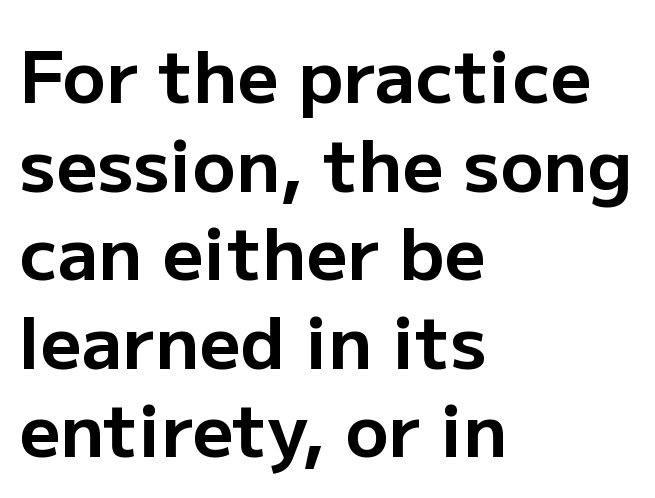
The image shows 72 px bold sans-serif type, upright; set left-aligned, line spacing 1.23x, normal letter spacing, not underlined; low stroke contrast and a medium x-height.
